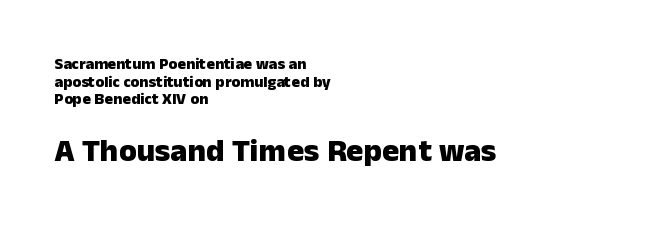
The image shows 32 px heavy sans-serif type, upright; set left-aligned, tight line spacing (1.1x), normal letter spacing, not underlined; the second (bottom) block is 2.0x larger; low stroke contrast and a medium x-height.
